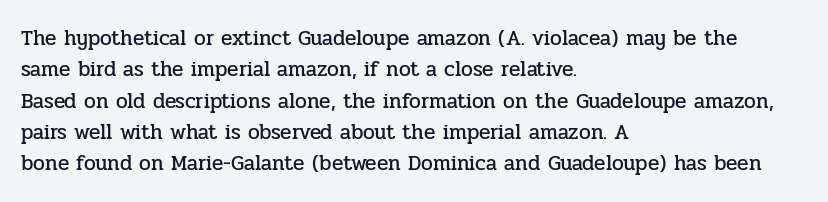
The image shows 21 px text type, upright; set left-aligned, normal line spacing (1.49x), normal letter spacing, not underlined.
